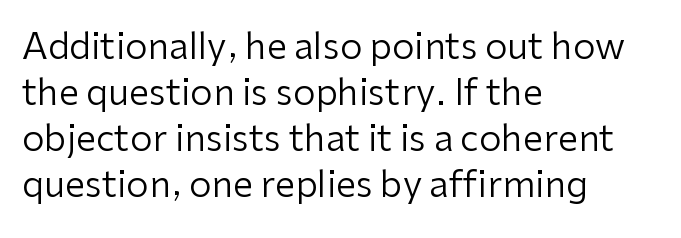
The image shows 36 px regular-weight sans-serif type, upright; set left-aligned, normal line spacing (1.28x), normal letter spacing, not underlined; low stroke contrast and a medium x-height.
